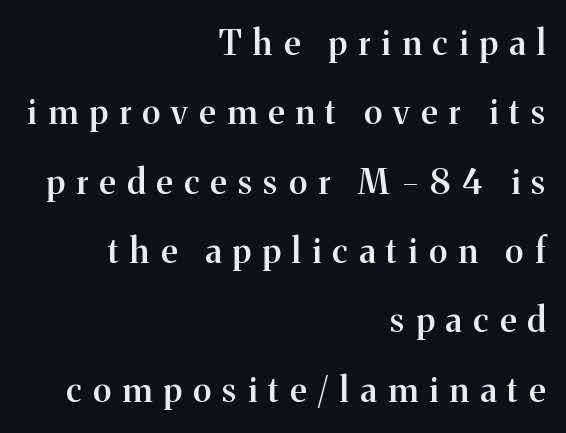
The image shows 34 px semibold serif type, upright; set right-aligned, loose line spacing (2.04x), unusually wide letter spacing (+0.34 em), not underlined; medium stroke contrast and a medium x-height.
